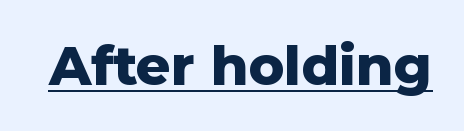
The image shows 54 px heavy sans-serif type, upright; set normal letter spacing, underlined; low stroke contrast and a medium x-height.
